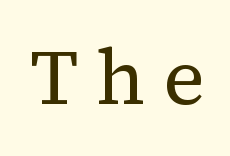
Q: Is the text bold? A: No.
Q: Is the text italic (slanted)? A: No, it is upright.
Q: Is the typeface a serif or a sans-serif typeface? A: Serif.
Q: Is the text underlined? A: No.
Q: Is the spacing between letters normal or unusually wide? A: Unusually wide.
Q: Width (condensed, normal, or wide)? A: Normal.
Q: Stroke contrast? A: Medium.
Q: x-height? A: Medium.
Q: Monospaced? A: No.
